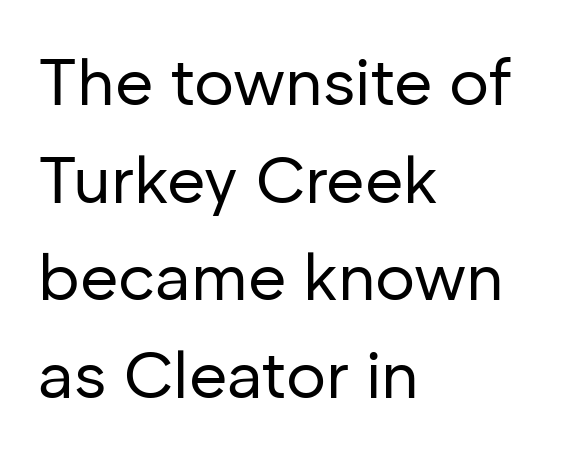
The font family rendered here belongs to the sans-serif group. The passage shown is not underscored anywhere. Spacing between characters is what you'd get straight out of the box. Tall strokes in this sample are plumb rather than angled. Ink coverage per letter is moderate at most. The leading is moderate, giving the passage an even texture.
